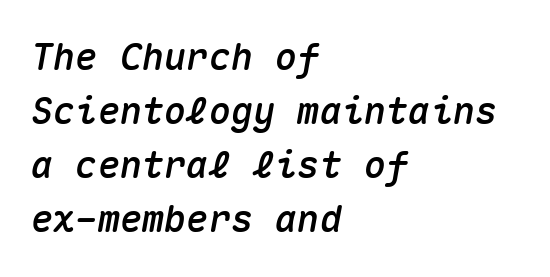
Q: Is the text italic (slanted)? A: Yes, it leans right by about 10 degrees.
Q: Is the text underlined? A: No.
Q: How is the paragraph aligned? A: Left-aligned.
Q: Is the spacing between letters normal or unusually wide? A: Normal.
Q: Is the spacing between lines tight, normal or loose? A: Normal.
Q: Width (condensed, normal, or wide)? A: Normal.
Q: Stroke contrast? A: Medium.
Q: x-height? A: Medium.
Q: Monospaced? A: Yes.
